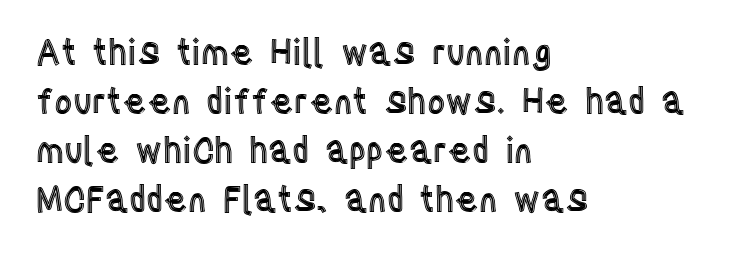
Every character sits straight up, as roman type does. A clean baseline with only descenders dipping below it. These lines are set flush left with a ragged right edge. The letters advance in unequal steps, a hallmark of proportional type. Line spacing here is normal. This sample uses plain, unmodified letter spacing.
